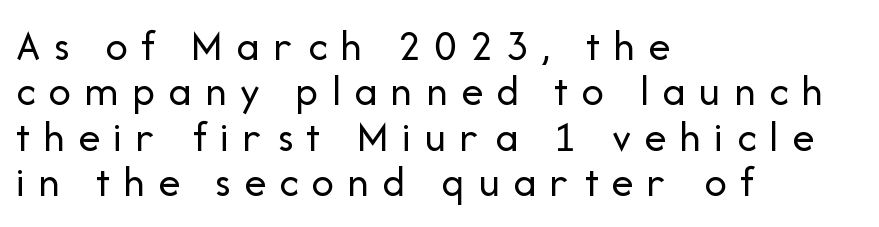
The image shows 44 px regular-weight sans-serif type, upright; set left-aligned, tight line spacing (1.03x), unusually wide letter spacing (+0.3 em), not underlined; low stroke contrast and a medium x-height.
